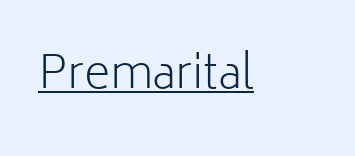
The image shows 45 px light sans-serif type, upright; set normal letter spacing, underlined; low stroke contrast and a medium x-height.
